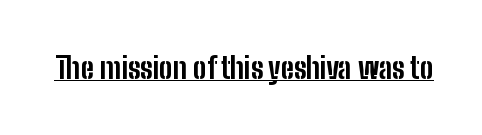
{"serif": "no", "italic": "no", "bold": "yes", "weight": "bold", "width": "condensed", "stroke_contrast": "low", "x_height": "medium", "monospaced": "no", "underline": "yes", "letter_spacing": "normal", "letter_spacing_em": 0.0, "glyph_px": 30}
